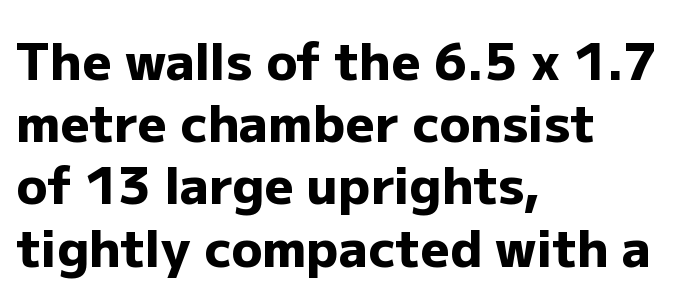
{"serif": "no", "italic": "no", "bold": "yes", "weight": "heavy", "width": "normal", "stroke_contrast": "low", "x_height": "medium", "monospaced": "no", "underline": "no", "align": "left", "line_spacing_ratio": 1.22, "letter_spacing": "normal", "letter_spacing_em": 0.0, "glyph_px": 51}
